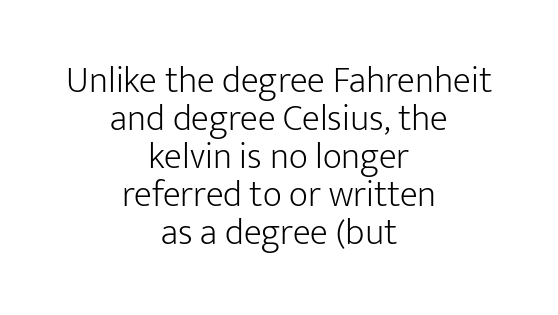
Q: Is the text bold? A: No.
Q: Is the text italic (slanted)? A: No, it is upright.
Q: Is the typeface a serif or a sans-serif typeface? A: Sans-serif.
Q: Is the text underlined? A: No.
Q: How is the paragraph aligned? A: Centered.
Q: Is the spacing between letters normal or unusually wide? A: Normal.
Q: Is the spacing between lines tight, normal or loose? A: Tight.
Q: Width (condensed, normal, or wide)? A: Normal.
Q: Stroke contrast? A: Low.
Q: x-height? A: Medium.
Q: Monospaced? A: No.
